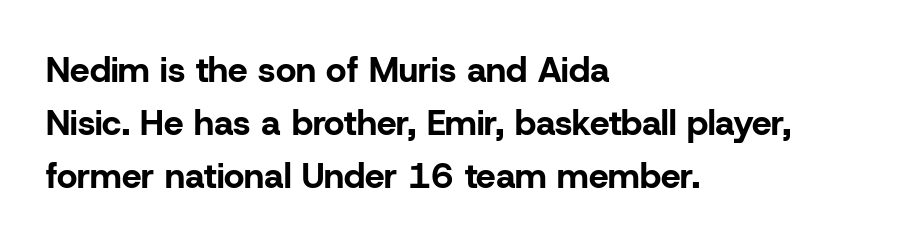
The image shows 35 px bold sans-serif type, upright; set left-aligned, normal line spacing (1.52x), normal letter spacing, not underlined; low stroke contrast and a medium x-height.
